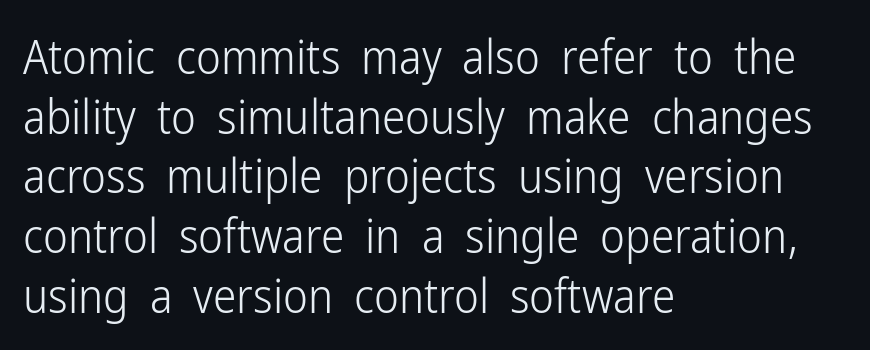
Q: Is the text bold? A: No.
Q: Is the text italic (slanted)? A: No, it is upright.
Q: Is the typeface a serif or a sans-serif typeface? A: Sans-serif.
Q: Is the text underlined? A: No.
Q: How is the paragraph aligned? A: Left-aligned.
Q: Is the spacing between letters normal or unusually wide? A: Normal.
Q: Is the spacing between lines tight, normal or loose? A: Normal.
Q: Width (condensed, normal, or wide)? A: Condensed.
Q: Stroke contrast? A: Low.
Q: x-height? A: Medium.
Q: Monospaced? A: No.
